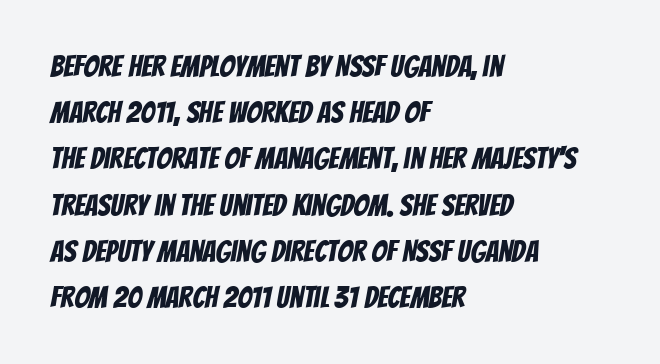
The image shows 30 px condensed sans-serif type; set left-aligned, normal line spacing (1.54x), normal letter spacing, not underlined; low stroke contrast and a large x-height.
